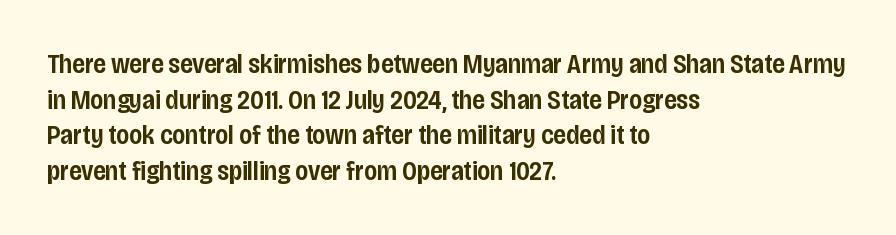
The image shows 27 px text type, upright; set left-aligned, normal line spacing (1.32x), normal letter spacing, not underlined.
